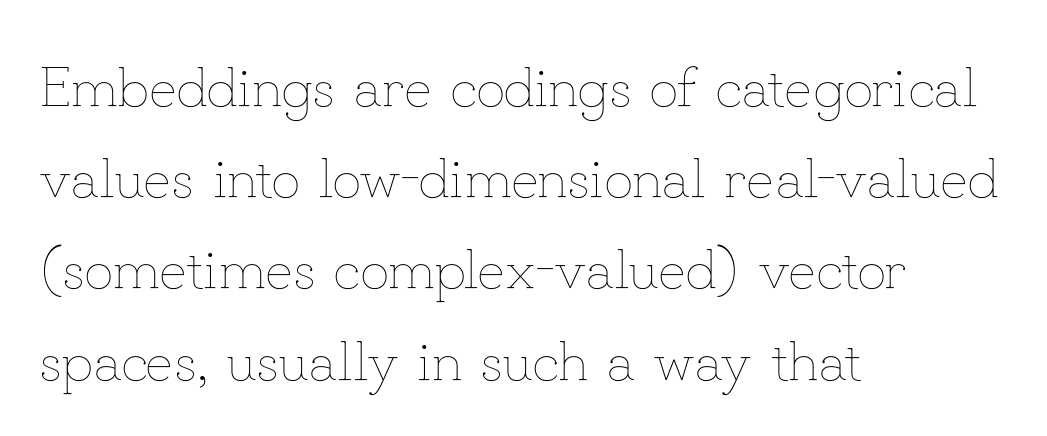
The image shows 57 px thin type, upright; set left-aligned, normal line spacing (1.6x), normal letter spacing, not underlined; low stroke contrast and a small x-height.
